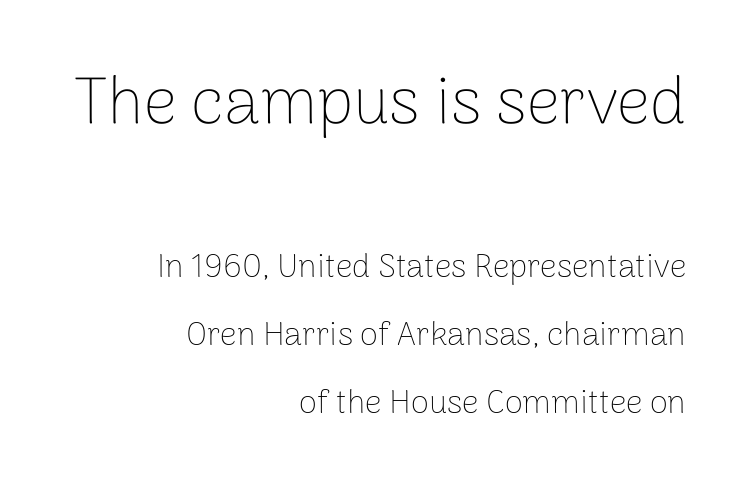
Looks like regular typesetting: each glyph gets only the width it needs. A roman cut, with each character standing at attention. Vertically, the passage feels expansive, rows floating well apart. Counters stay open thanks to moderate or lighter strokes.
